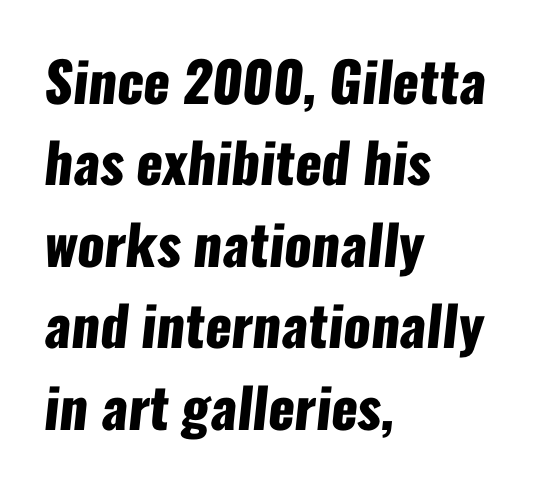
Strokes here are thick enough to call this a true bold. No extra tracking has been applied to these lines. Horizontal alignment here is leftward, the default for most running prose. The face used here is proportionally spaced, like ordinary book or web type.
